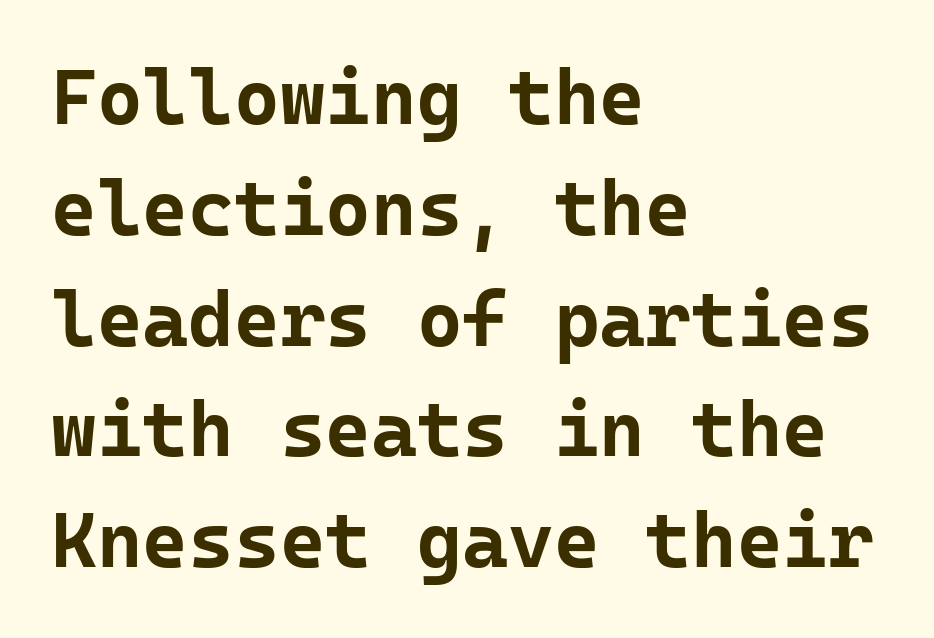
{"serif": "no", "italic": "no", "bold": "yes", "weight": "bold", "width": "normal", "stroke_contrast": "low", "x_height": "medium", "monospaced": "yes", "underline": "no", "align": "left", "line_spacing": "normal", "line_spacing_ratio": 1.42, "letter_spacing": "normal", "letter_spacing_em": 0.0, "glyph_px": 78}
